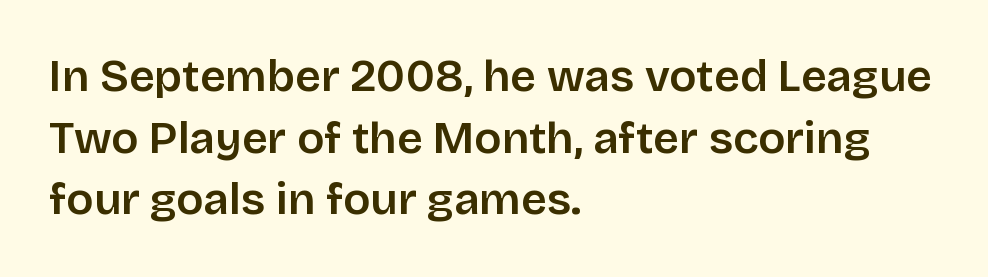
Note: no serifs on the glyphs. Is there much room between lines? A standard amount, neither cramped nor airy. The tracking reads as untouched default to a designer's eye. Unmarked baselines from the first word to the last.
